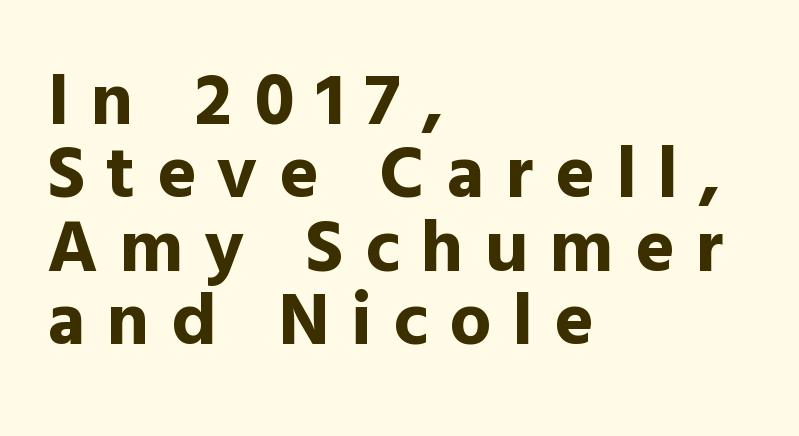
Spacing verdict: proportional, widths tailored to each character. Students, note that the glyphs here are deliberately spaced far apart. The lines in this sample share a left origin and differ only in where they stop. The typeface chosen for these lines omits serifs. Typographic density is high because the face is bold. The foot of each line stays bare and open.
